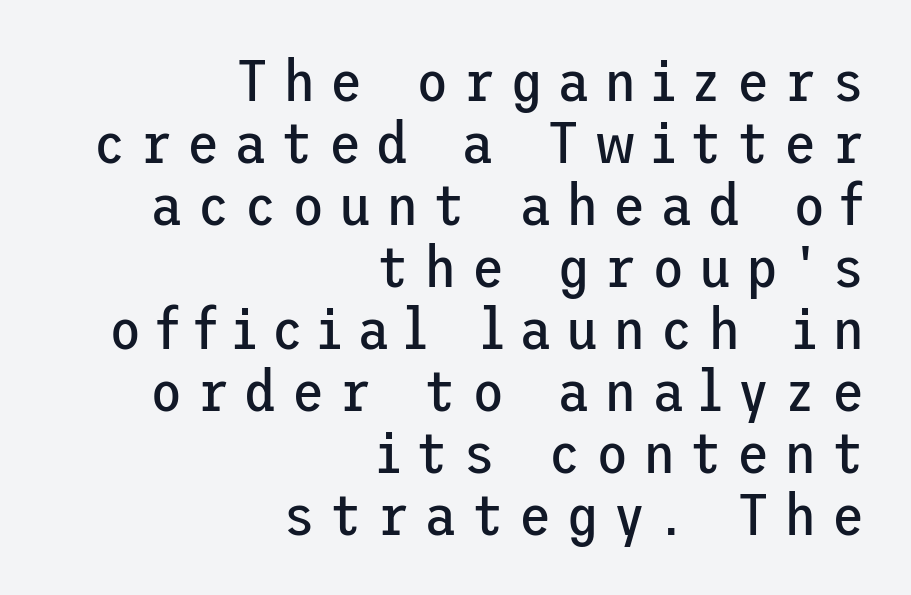
The image shows 59 px regular-weight sans-serif type, upright; set right-aligned, tight line spacing (1.05x), unusually wide letter spacing (+0.25 em), not underlined; low stroke contrast and a medium x-height.
